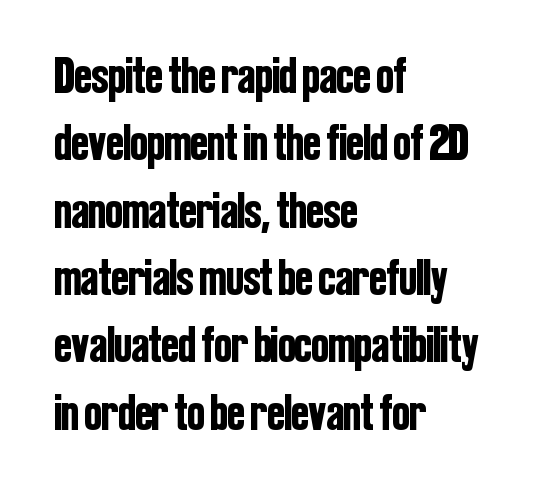
Do the letters lean? They stand straight. Varying glyph widths throughout — classic text-font behaviour. The typeface chosen for these lines omits serifs. Interline gaps are of average width in this sample. This rendering uses left alignment, leaving the right contour irregular. Here the glyphs are tracked normally, forming tight word shapes.
